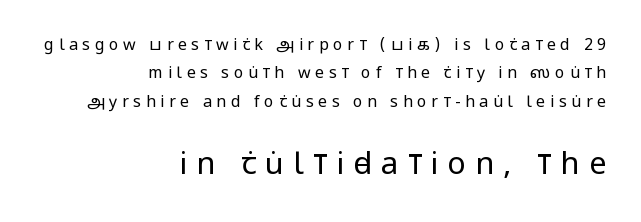
The image shows 31 px regular-weight, condensed sans-serif type, upright; set right-aligned, line spacing 1.77x, unusually wide letter spacing (+0.29 em), not underlined; the second (bottom) block is 1.94x larger; low stroke contrast and a large x-height.
